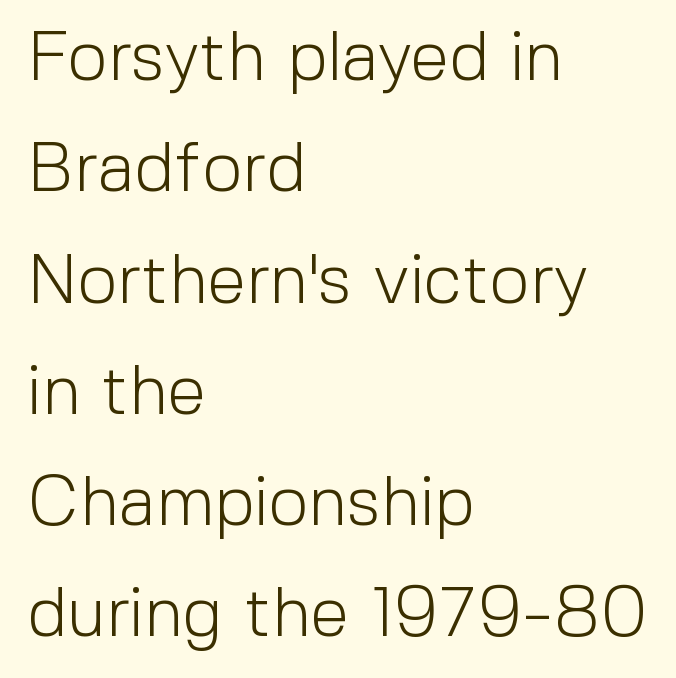
Q: Is the text bold? A: No.
Q: Is the text italic (slanted)? A: No, it is upright.
Q: Is the typeface a serif or a sans-serif typeface? A: Sans-serif.
Q: Is the text underlined? A: No.
Q: How is the paragraph aligned? A: Left-aligned.
Q: Is the spacing between letters normal or unusually wide? A: Normal.
Q: Is the spacing between lines tight, normal or loose? A: Normal.
Q: Width (condensed, normal, or wide)? A: Normal.
Q: x-height? A: Medium.
Q: Monospaced? A: No.
